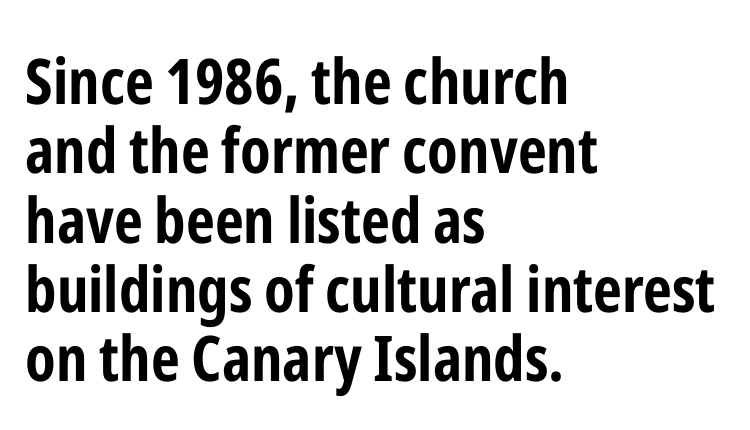
{"serif": "no", "italic": "no", "bold": "yes", "weight": "bold", "width": "condensed", "stroke_contrast": "low", "x_height": "medium", "monospaced": "no", "underline": "no", "align": "left", "line_spacing": "tight", "line_spacing_ratio": 1.1, "letter_spacing": "normal", "letter_spacing_em": 0.0, "glyph_px": 63}
